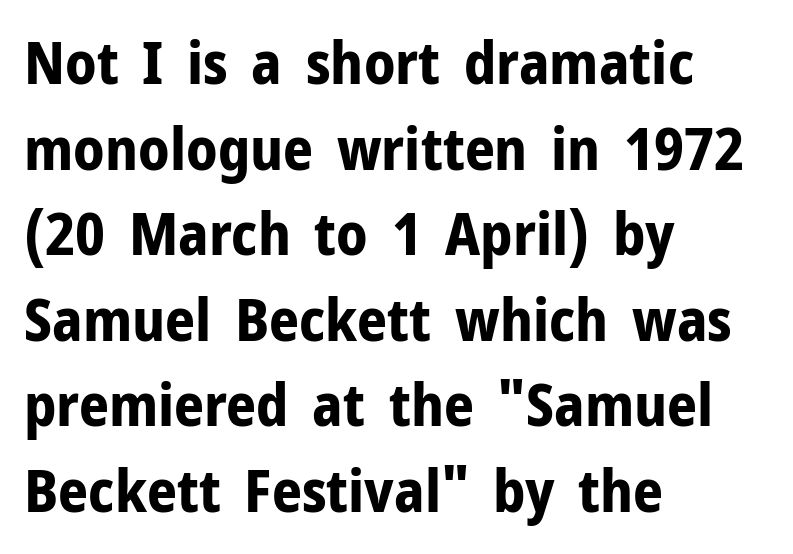
The image shows 59 px bold sans-serif type, upright; set left-aligned, normal line spacing (1.45x), normal letter spacing, not underlined; low stroke contrast and a medium x-height.
